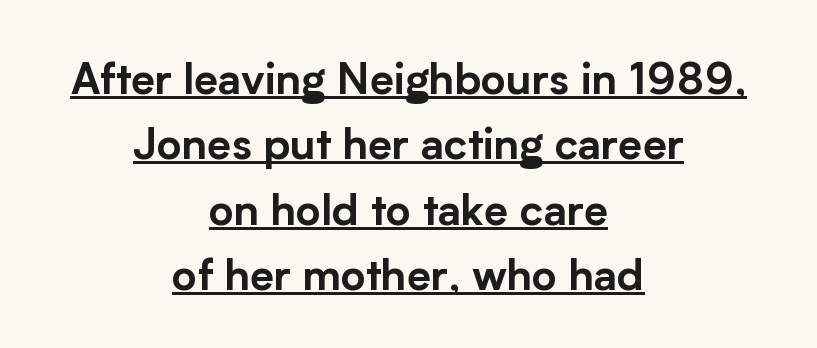
{"serif": "no", "italic": "no", "width": "normal", "stroke_contrast": "low", "x_height": "medium", "monospaced": "no", "underline": "yes", "align": "center", "line_spacing": "normal", "line_spacing_ratio": 1.52, "letter_spacing": "normal", "letter_spacing_em": 0.0, "glyph_px": 43}
